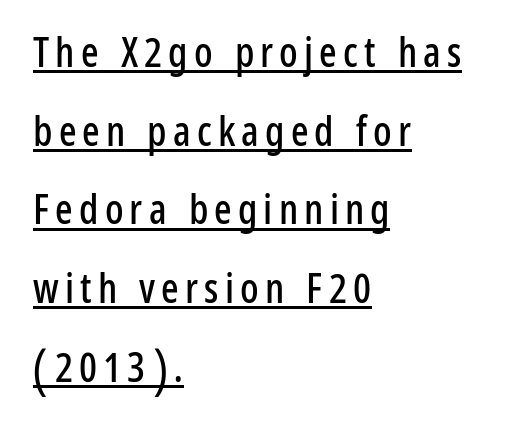
Upright lettering throughout. The rendering uses natural spacing where letterforms have individual widths. Nothing sits at the stroke ends, so this counts as sans-serif. The paragraph shown leans on its left margin.
